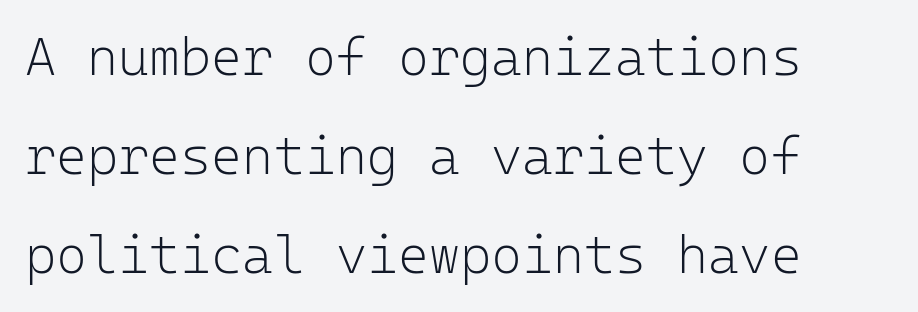
The image shows 53 px light sans-serif type, upright, monospaced; set left-aligned, line spacing 1.87x, normal letter spacing, not underlined; low stroke contrast and a medium x-height.
